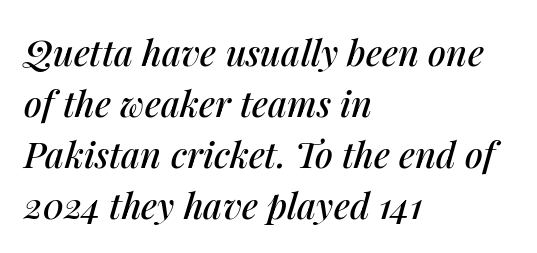
{"italic": "yes", "lean": "right", "slant_degrees": 14, "width": "normal", "stroke_contrast": "medium", "x_height": "medium", "monospaced": "no", "underline": "no", "align": "left", "line_spacing": "normal", "line_spacing_ratio": 1.42, "letter_spacing": "normal", "letter_spacing_em": 0.0, "glyph_px": 36}
